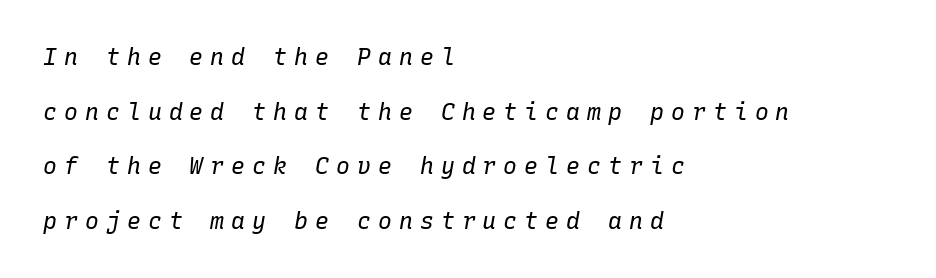
Q: Is the text bold? A: No.
Q: Is the text italic (slanted)? A: Yes, it leans right by about 10 degrees.
Q: Is the text underlined? A: No.
Q: How is the paragraph aligned? A: Left-aligned.
Q: Is the spacing between letters normal or unusually wide? A: Unusually wide.
Q: Is the spacing between lines tight, normal or loose? A: Loose.
